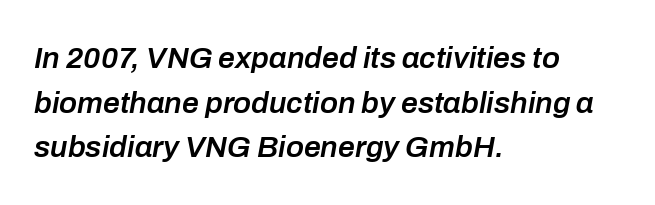
Q: Is the text bold? A: Semi-bold.
Q: Is the text italic (slanted)? A: Yes, it leans right by about 10 degrees.
Q: Is the text underlined? A: No.
Q: How is the paragraph aligned? A: Left-aligned.
Q: Is the spacing between letters normal or unusually wide? A: Normal.
Q: Is the spacing between lines tight, normal or loose? A: Normal.
Q: Width (condensed, normal, or wide)? A: Normal.
Q: Stroke contrast? A: Low.
Q: x-height? A: Medium.
Q: Monospaced? A: No.
